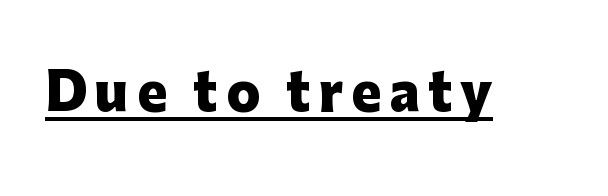
Q: Is the text bold? A: Yes.
Q: Is the text italic (slanted)? A: No, it is upright.
Q: Is the typeface a serif or a sans-serif typeface? A: Sans-serif.
Q: Is the text underlined? A: Yes.
Q: Width (condensed, normal, or wide)? A: Normal.
Q: Stroke contrast? A: Low.
Q: x-height? A: Medium.
Q: Monospaced? A: No.
